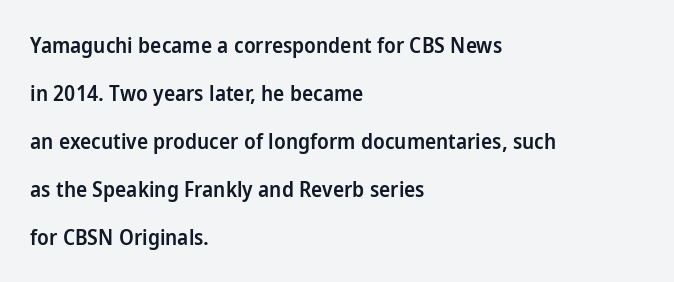
{"italic": "no", "bold": "semi", "underline": "no", "align": "left", "line_spacing": "loose", "line_spacing_ratio": 2.28, "letter_spacing": "normal", "letter_spacing_em": 0.0, "glyph_px": 21}
